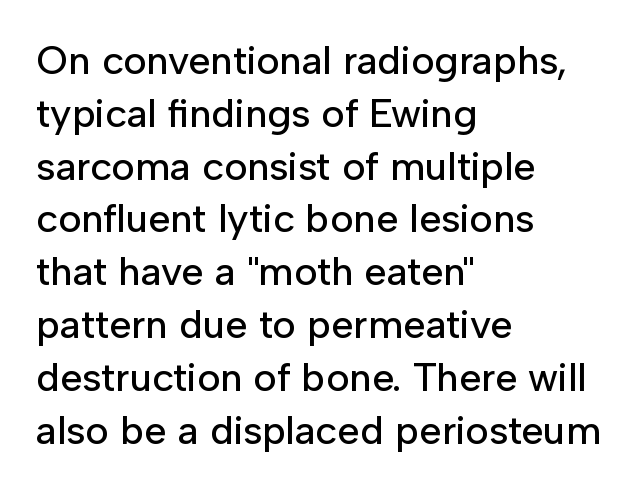
The image shows 40 px sans-serif type, upright; set left-aligned, normal line spacing (1.32x), normal letter spacing, not underlined; low stroke contrast and a medium x-height.
